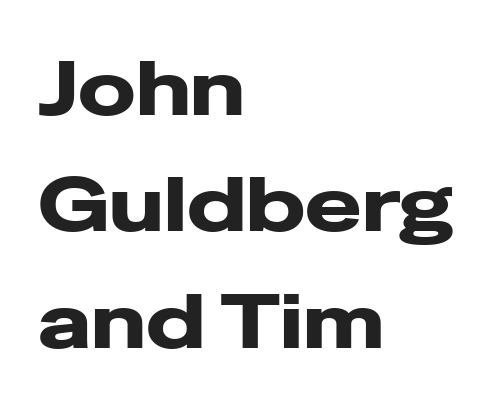
The image shows 76 px heavy, wide sans-serif type, upright; set left-aligned, normal line spacing (1.53x), normal letter spacing, not underlined; low stroke contrast and a medium x-height.
